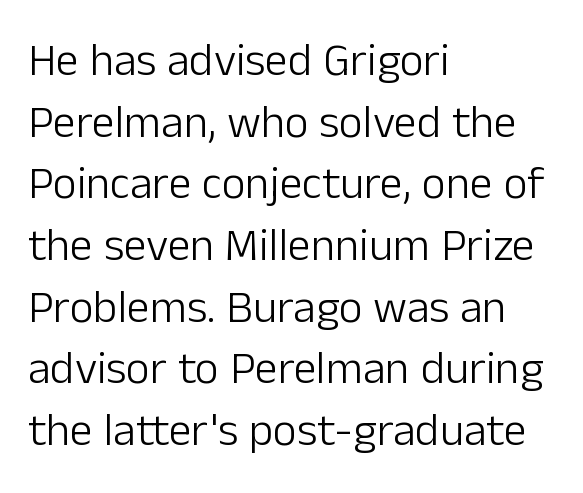
The image shows 46 px light sans-serif type, upright; set left-aligned, normal line spacing (1.34x), normal letter spacing, not underlined; low stroke contrast and a medium x-height.
